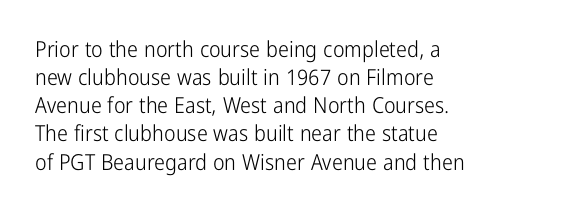
The image shows 22 px text type, upright; set left-aligned, normal line spacing (1.28x), normal letter spacing, not underlined.
